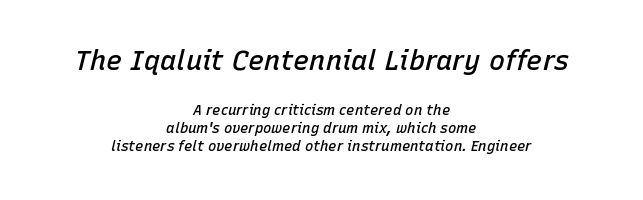
The image shows 27 px text type, italic (leaning right); set centered, normal line spacing (1.3x), normal letter spacing, not underlined; the first (top) block is 1.93x larger.
